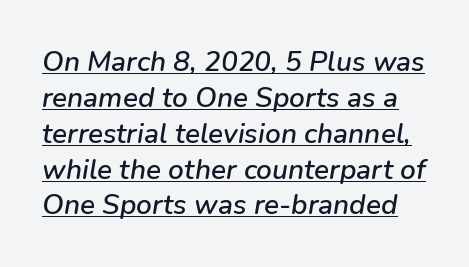
{"italic": "yes", "lean": "right", "slant_degrees": 9, "width": "normal", "stroke_contrast": "low", "x_height": "medium", "monospaced": "no", "underline": "yes", "line_spacing": "normal", "line_spacing_ratio": 1.28, "letter_spacing": "normal", "letter_spacing_em": 0.0, "glyph_px": 28}
